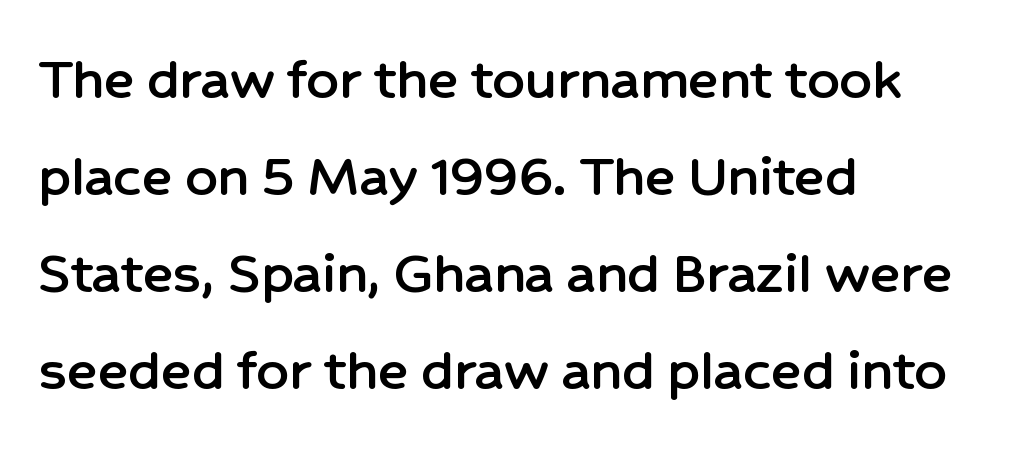
You can tell from the bare stems that sans-serif type was used. A typesetter would call this proportional, since set widths differ per character. The rows are spaced the way most documents space them. This rendering leaves character spacing at its baseline value.
